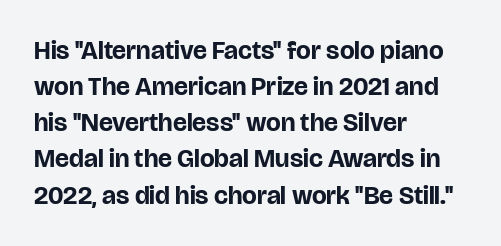
The image shows 26 px bold type, upright; set left-aligned, normal line spacing (1.39x), normal letter spacing, not underlined.
